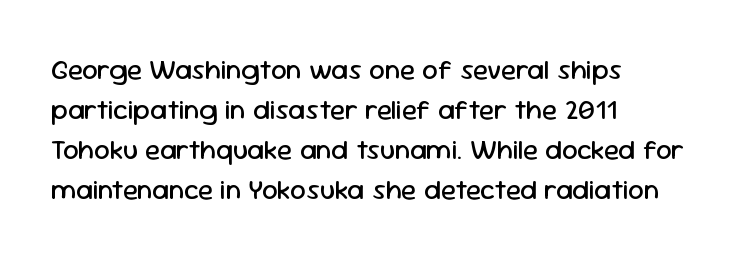
{"serif": "no", "italic": "no", "bold": "no", "weight": "regular", "width": "normal", "stroke_contrast": "low", "x_height": "medium", "monospaced": "no", "underline": "no", "align": "left", "line_spacing": "normal", "line_spacing_ratio": 1.43, "letter_spacing": "normal", "letter_spacing_em": 0.0, "glyph_px": 28}
